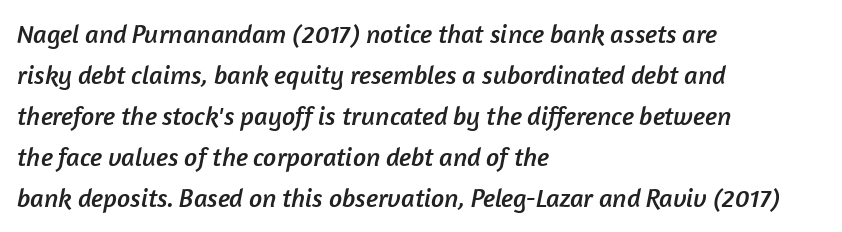
The line-height multiplier appears to be the usual default. Where is the straight margin? On the left. The specimen omits any rule beneath the text block's lines. Inter-character spacing is left at the font's built-in metrics.
